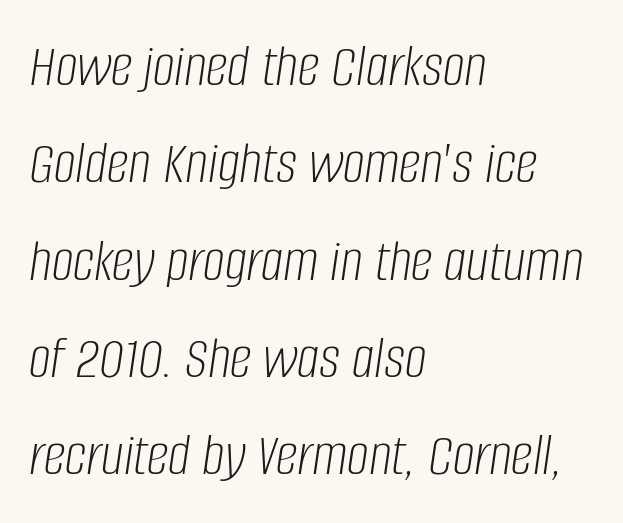
The image shows 62 px light, condensed type, italic (leaning right); set left-aligned, normal line spacing (1.57x), normal letter spacing, not underlined; low stroke contrast and a large x-height.
